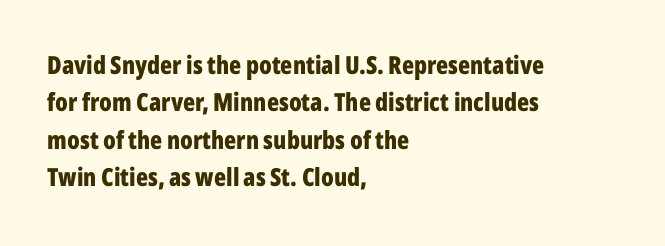
Baseline-to-baseline distance is the conventional proportion of letter height. The typesetter chose a ragged-right arrangement here. The zone under the glyphs is completely vacant. Typesetter's note: full bold, strokes at maximum text heaviness. In terms of posture, this sample is upright. The horizontal fit of the characters is conventional and even.
